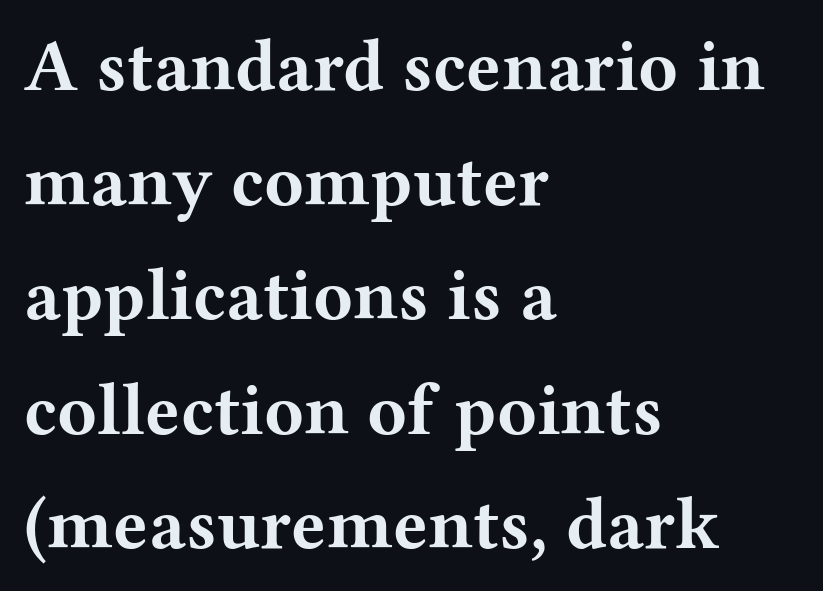
Q: Is the text bold? A: Yes.
Q: Is the text italic (slanted)? A: No, it is upright.
Q: Is the typeface a serif or a sans-serif typeface? A: Serif.
Q: Is the text underlined? A: No.
Q: How is the paragraph aligned? A: Left-aligned.
Q: Is the spacing between letters normal or unusually wide? A: Normal.
Q: Is the spacing between lines tight, normal or loose? A: Normal.
Q: Width (condensed, normal, or wide)? A: Wide.
Q: Stroke contrast? A: Medium.
Q: x-height? A: Medium.
Q: Monospaced? A: No.
